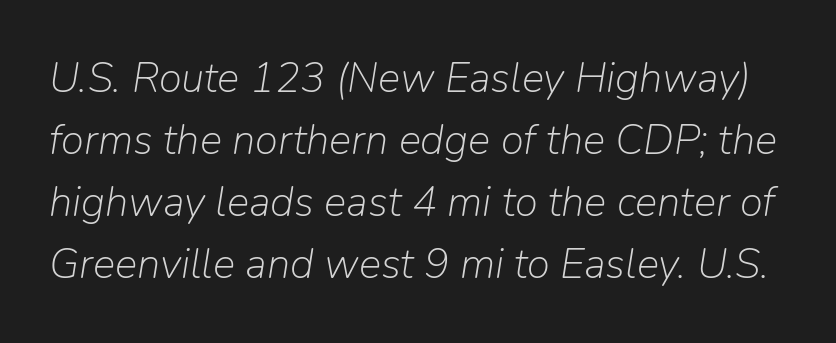
{"italic": "yes", "lean": "right", "slant_degrees": 9, "bold": "no", "weight": "light", "width": "normal", "stroke_contrast": "low", "x_height": "medium", "monospaced": "no", "underline": "no", "line_spacing": "normal", "line_spacing_ratio": 1.48, "letter_spacing": "normal", "letter_spacing_em": 0.0, "glyph_px": 42}
